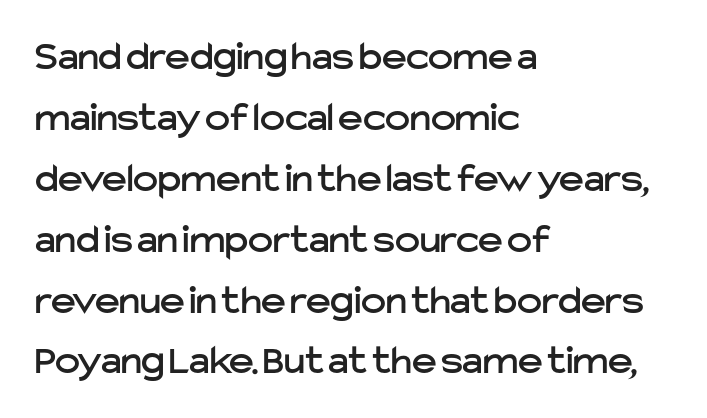
Only glyphs here, with clear space below each row. These lines are rendered in a variable-pitch font. The paragraph has a hard left edge and a soft right edge. Tall strokes in this sample are plumb rather than angled. Stroke terminals: plain, sans-serif.
